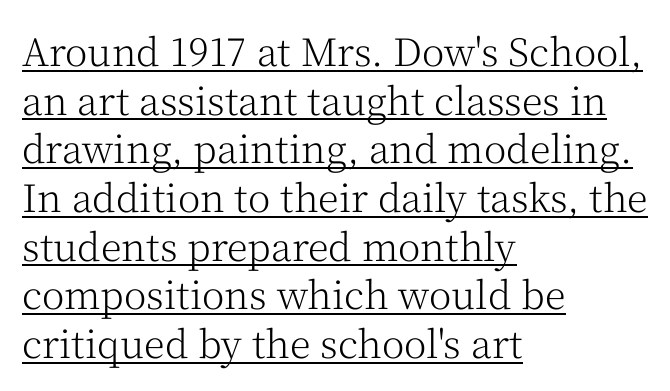
Students, note that the glyphs here touch the page at normal intervals. The designer went with a serif here, giving each stem small feet. These lines are rendered in a variable-pitch font. In CSS terms this would be text-align: left. These lines were composed using upright roman letters. The rendered words wear a rule along their underside.
